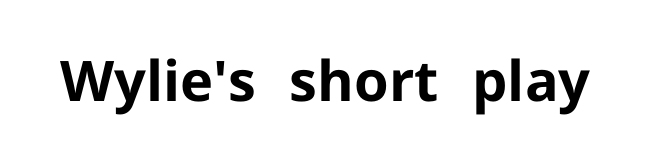
These lines carry a lot of weight — the face is fully bold. Plain, unruled lines of type. Spacing between characters is what you'd get straight out of the box. Style check: upright. These lines are rendered in a variable-pitch font. The typeface chosen for these lines omits serifs.
